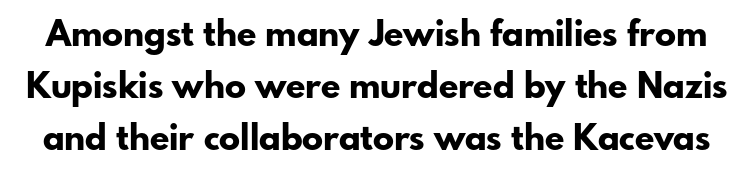
{"serif": "no", "italic": "no", "bold": "yes", "weight": "bold", "width": "normal", "stroke_contrast": "low", "x_height": "small", "monospaced": "no", "underline": "no", "line_spacing": "normal", "line_spacing_ratio": 1.48, "letter_spacing": "normal", "letter_spacing_em": 0.0, "glyph_px": 35}
